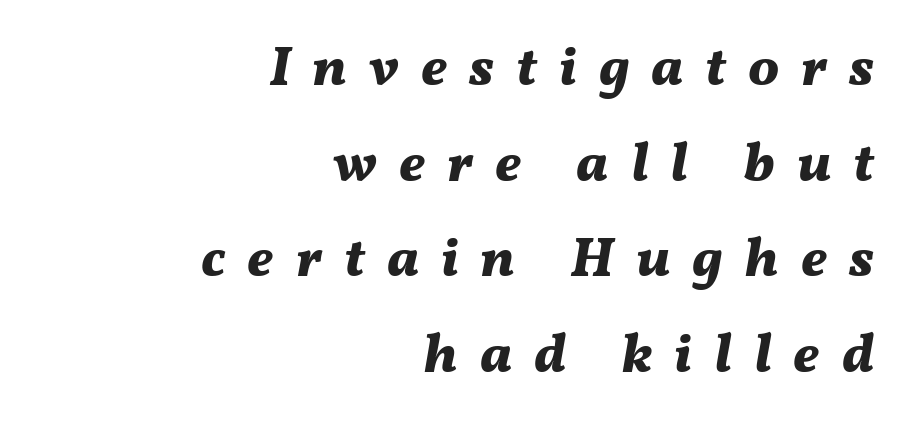
Check under the words: just untouched page. Each letter keeps its own natural width here, so spacing adapts to shape. The ragged edge is on the left, which tells us the setting is flush right. Honestly, the letter spacing is so wide it's the main thing you notice. You'd pick this weight for a headline — it's a proper bold. Would a proofreader flag this as italicized? Yes.
